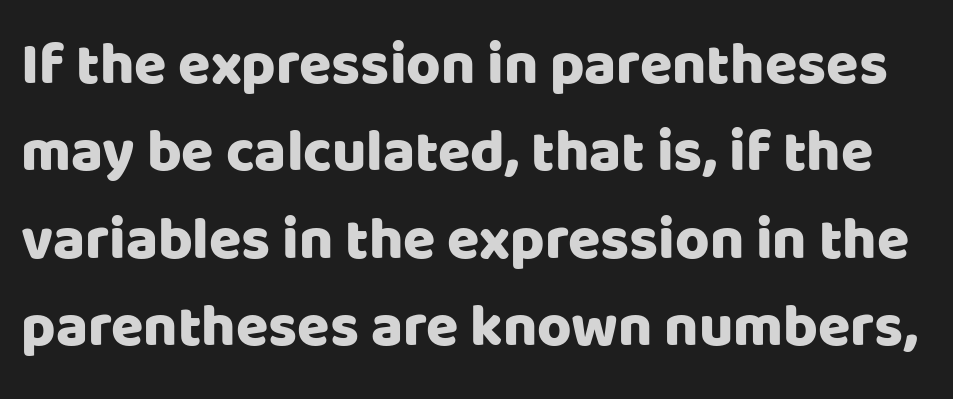
Q: Is the text italic (slanted)? A: No, it is upright.
Q: Is the typeface a serif or a sans-serif typeface? A: Sans-serif.
Q: Is the text underlined? A: No.
Q: Is the spacing between letters normal or unusually wide? A: Normal.
Q: Is the spacing between lines tight, normal or loose? A: Normal.
Q: Width (condensed, normal, or wide)? A: Normal.
Q: Stroke contrast? A: Low.
Q: x-height? A: Large.
Q: Monospaced? A: No.
